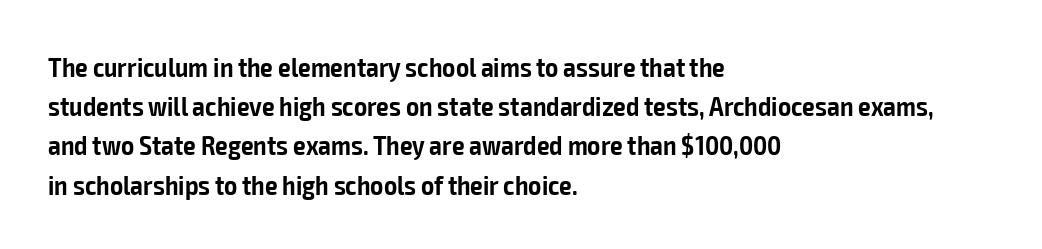
The image shows 28 px semibold, condensed sans-serif type, upright; set left-aligned, normal line spacing (1.4x), normal letter spacing, not underlined; low stroke contrast and a medium x-height.
